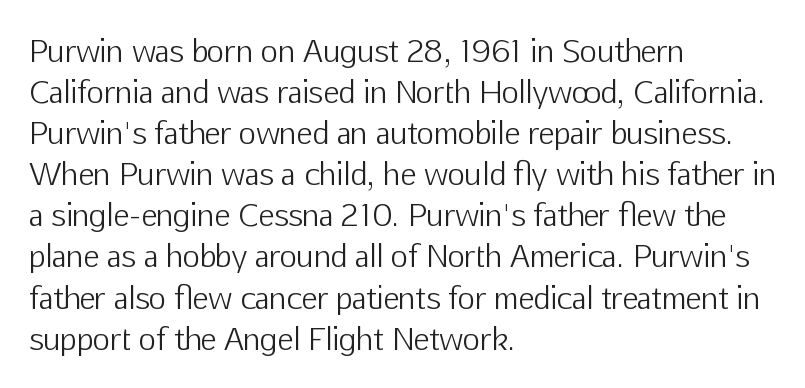
The rag falls on the right side of this text block. Words appear dense and cohesive because spacing is normal. The letters advance in unequal steps, a hallmark of proportional type. On a weight scale, this lands at 450 or below.
